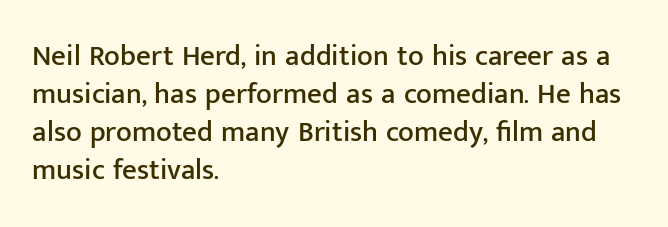
Nothing sits at the stroke ends, so this counts as sans-serif. Characters follow at the spacing the type designer built in. In terms of leading, this rendering sits right in the middle. Words float on clear page, feet unadorned. One-word summary of the alignment: left.
